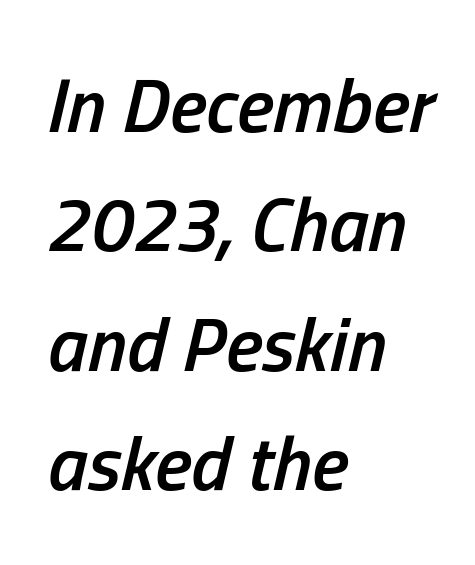
The image shows 77 px semibold, condensed type, italic (leaning right); set left-aligned, normal line spacing (1.55x), normal letter spacing, not underlined; low stroke contrast and a medium x-height.
